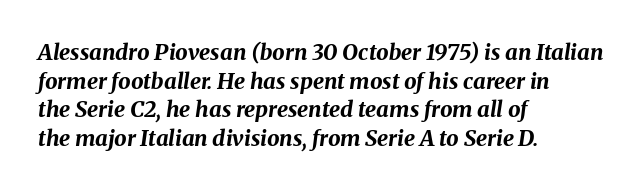
The image shows 22 px bold type, italic (leaning right); set left-aligned, normal line spacing (1.3x), normal letter spacing, not underlined.
